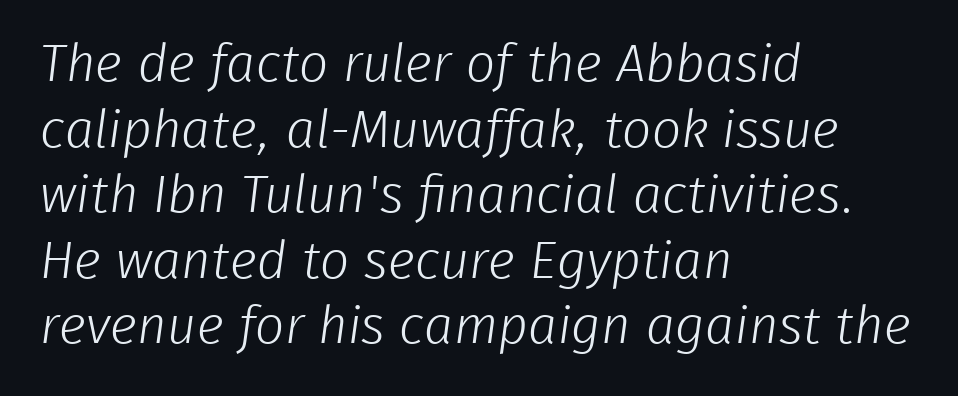
One-word summary of the alignment: left. The weight would be labelled regular, book, light, or lighter still. Character widths vary here, with narrow letters taking less room than wide ones. Type style note: lacks serifs.
